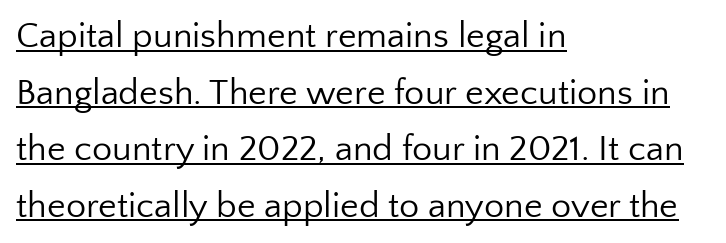
Q: Is the text bold? A: No.
Q: Is the text italic (slanted)? A: No, it is upright.
Q: Is the typeface a serif or a sans-serif typeface? A: Sans-serif.
Q: Is the text underlined? A: Yes.
Q: How is the paragraph aligned? A: Left-aligned.
Q: Is the spacing between letters normal or unusually wide? A: Normal.
Q: Is the spacing between lines tight, normal or loose? A: Normal.
Q: Width (condensed, normal, or wide)? A: Normal.
Q: Stroke contrast? A: Low.
Q: x-height? A: Medium.
Q: Monospaced? A: No.
